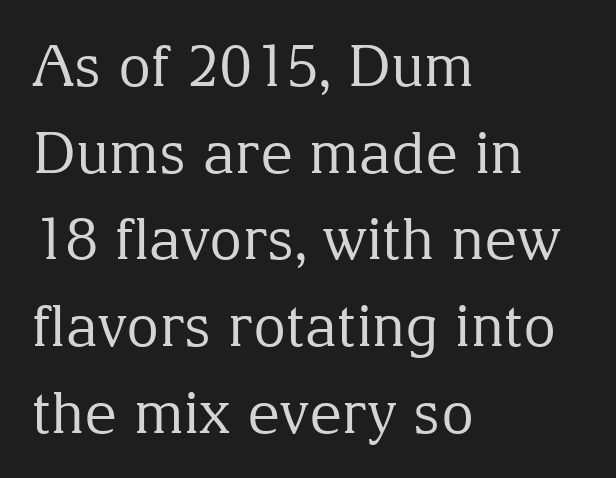
The image shows 57 px regular-weight serif type, upright; set left-aligned, normal line spacing (1.52x), normal letter spacing, not underlined; medium stroke contrast and a medium x-height.
